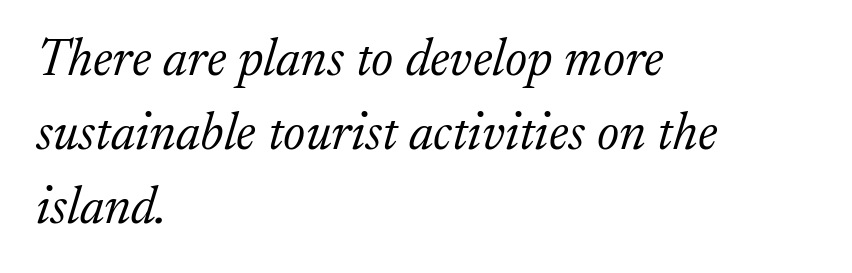
Q: Is the text bold? A: No.
Q: Is the text italic (slanted)? A: Yes, it leans right by about 17 degrees.
Q: Is the typeface a serif or a sans-serif typeface? A: Serif.
Q: Is the text underlined? A: No.
Q: How is the paragraph aligned? A: Left-aligned.
Q: Is the spacing between letters normal or unusually wide? A: Normal.
Q: Is the spacing between lines tight, normal or loose? A: Normal.
Q: Width (condensed, normal, or wide)? A: Normal.
Q: Stroke contrast? A: Low.
Q: x-height? A: Medium.
Q: Monospaced? A: No.
